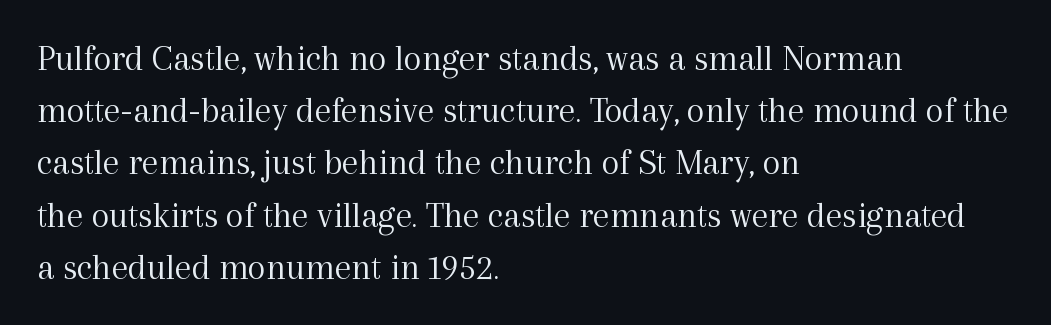
The vertical gap from one line to the next is medium. Nobody drew a line under any word here. Posture: vertical. Reading down the block, your eye returns to a fixed left position each line.
